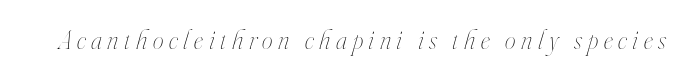
{"italic": "yes", "lean": "right", "slant_degrees": 16, "bold": "no", "underline": "no", "letter_spacing": "wide", "letter_spacing_em": 0.21, "glyph_px": 27}
